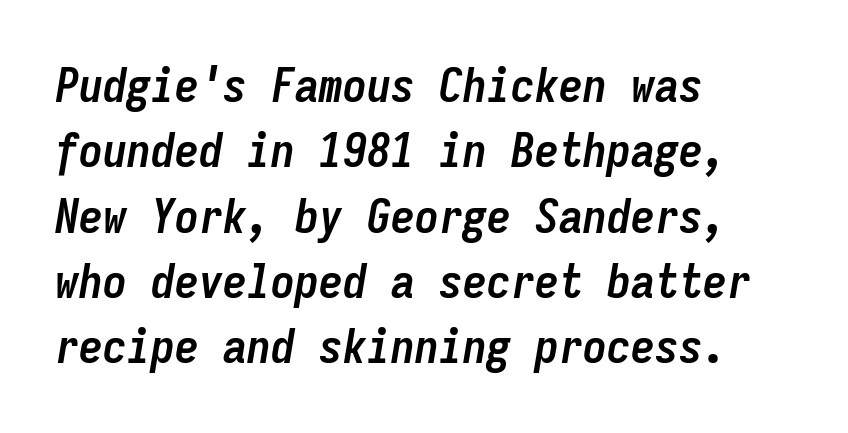
Q: Is the text bold? A: Yes.
Q: Is the text italic (slanted)? A: Yes, it leans right by about 9 degrees.
Q: Is the text underlined? A: No.
Q: How is the paragraph aligned? A: Left-aligned.
Q: Is the spacing between letters normal or unusually wide? A: Normal.
Q: Is the spacing between lines tight, normal or loose? A: Normal.
Q: Width (condensed, normal, or wide)? A: Condensed.
Q: Stroke contrast? A: Low.
Q: x-height? A: Medium.
Q: Monospaced? A: Yes.
